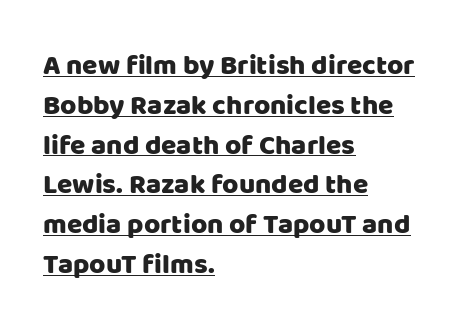
{"serif": "no", "italic": "no", "width": "normal", "stroke_contrast": "low", "x_height": "large", "monospaced": "no", "underline": "yes", "align": "left", "line_spacing": "normal", "line_spacing_ratio": 1.42, "letter_spacing": "normal", "letter_spacing_em": 0.0, "glyph_px": 28}
